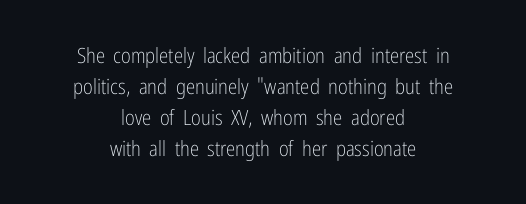
Is there much room between lines? A standard amount, neither cramped nor airy. This rendering features lettering with no underline. Caption: standard tracking, unaltered. Typeset on center — no edge is straight. Unbolded letterforms with no extra heft.
